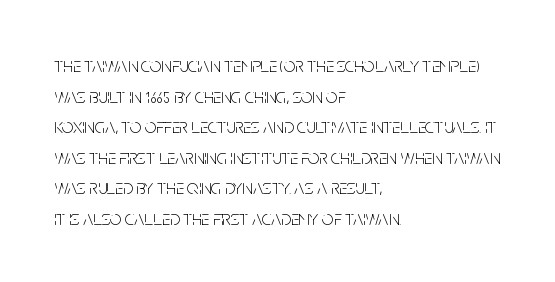
If you drew a line through each stem, it would be perfectly vertical. Students, observe: this is what conventionally led text looks like. Alignment: flush left. Decoration check: the copy has no underline.
